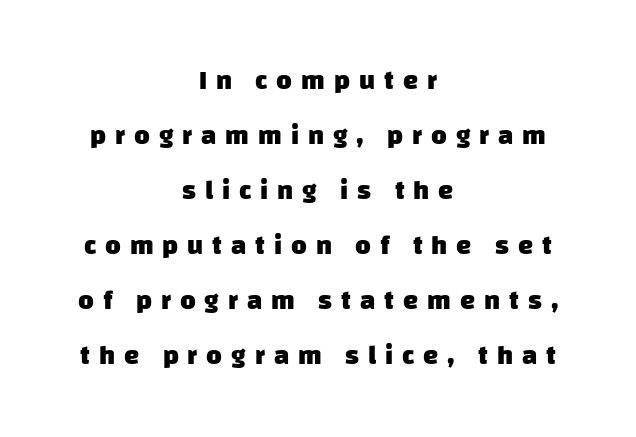
Q: Is the text bold? A: Yes.
Q: Is the text underlined? A: No.
Q: How is the paragraph aligned? A: Centered.
Q: Is the spacing between letters normal or unusually wide? A: Unusually wide.
Q: Is the spacing between lines tight, normal or loose? A: Loose.
